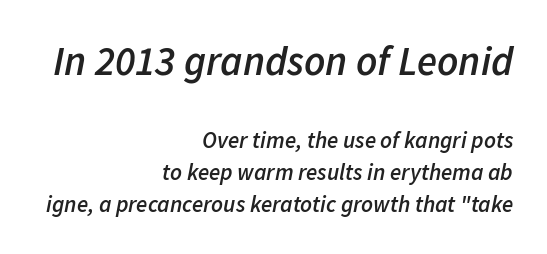
Q: Is the text bold? A: Semi-bold.
Q: Is the text italic (slanted)? A: Yes, it leans right by about 11 degrees.
Q: Is the text underlined? A: No.
Q: How is the paragraph aligned? A: Right-aligned.
Q: Is the spacing between letters normal or unusually wide? A: Normal.
Q: Is the spacing between lines tight, normal or loose? A: Normal.
Q: Which block of text is set in a larger size, the first (top) or the second (bottom)? A: The first (top) one.
Q: Width (condensed, normal, or wide)? A: Normal.
Q: Stroke contrast? A: Low.
Q: x-height? A: Medium.
Q: Monospaced? A: No.
